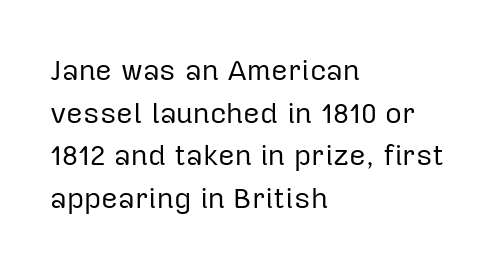
{"serif": "no", "italic": "no", "bold": "no", "weight": "regular", "width": "normal", "stroke_contrast": "low", "x_height": "medium", "monospaced": "no", "underline": "no", "align": "left", "line_spacing": "normal", "line_spacing_ratio": 1.47, "letter_spacing": "normal", "letter_spacing_em": 0.0, "glyph_px": 29}
